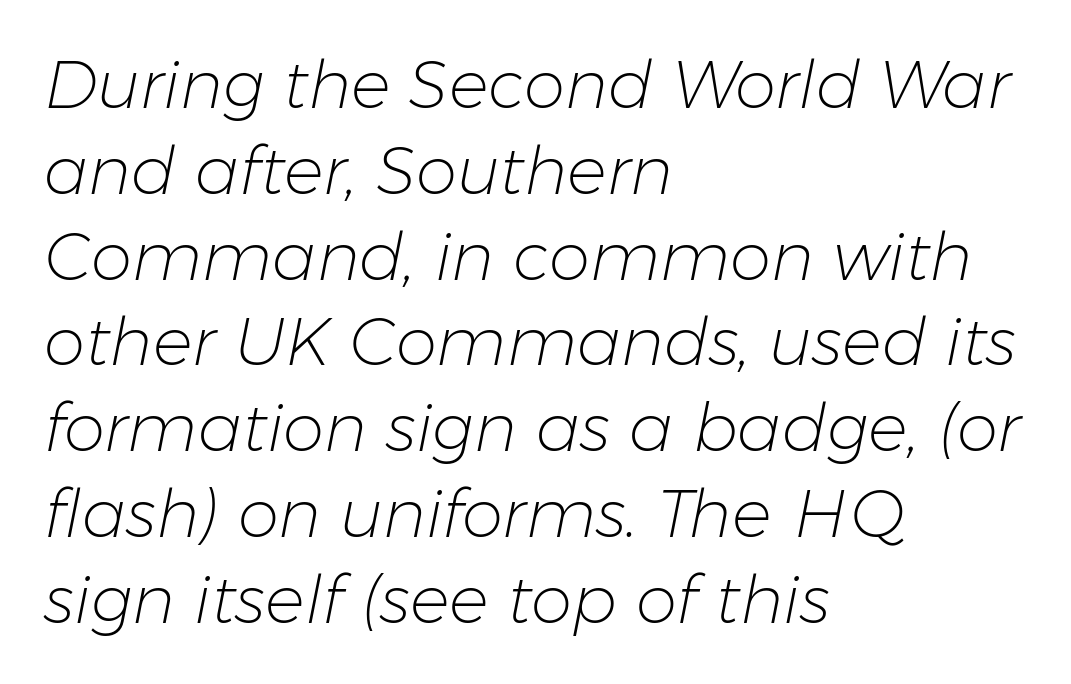
Q: Is the text bold? A: No.
Q: Is the text italic (slanted)? A: Yes, it leans right by about 11 degrees.
Q: Is the text underlined? A: No.
Q: How is the paragraph aligned? A: Left-aligned.
Q: Is the spacing between letters normal or unusually wide? A: Normal.
Q: Is the spacing between lines tight, normal or loose? A: Normal.
Q: Width (condensed, normal, or wide)? A: Normal.
Q: Stroke contrast? A: Low.
Q: x-height? A: Medium.
Q: Monospaced? A: No.
